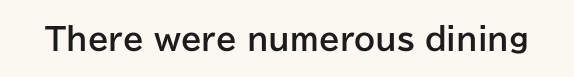
The specimen reads as upright at a glance. In terms of letterform style, serifs are entirely absent. What stands out about the letter spacing? Nothing — it is the standard amount. Chunky letters — that's bold for sure. Proportional: the letters do not fall into vertical columns. Check under the words: just untouched page.
